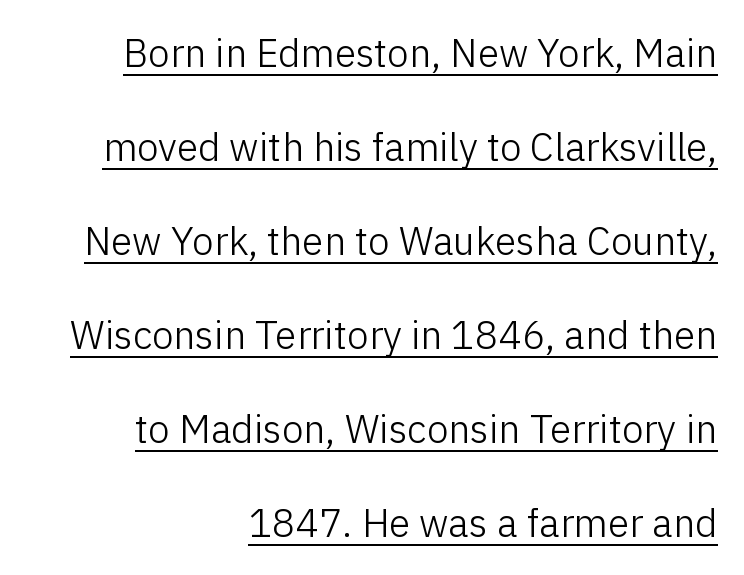
{"serif": "no", "italic": "no", "bold": "no", "weight": "light", "width": "normal", "stroke_contrast": "low", "x_height": "medium", "monospaced": "no", "underline": "yes", "align": "right", "line_spacing": "loose", "line_spacing_ratio": 2.41, "letter_spacing": "normal", "letter_spacing_em": 0.0, "glyph_px": 39}
